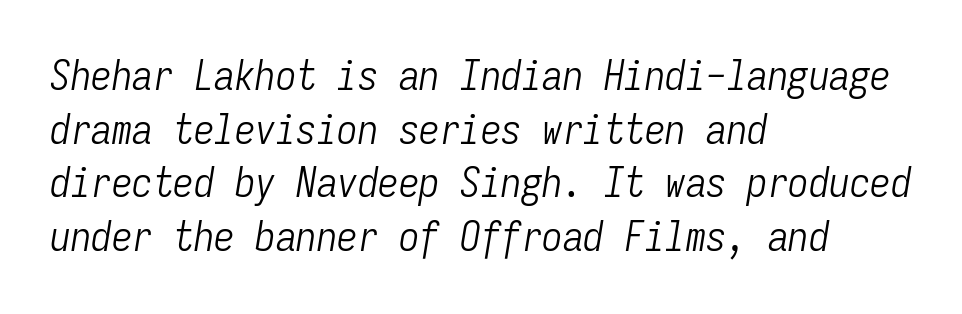
Q: Is the text bold? A: No.
Q: Is the text italic (slanted)? A: Yes, it leans right by about 9 degrees.
Q: Is the text underlined? A: No.
Q: How is the paragraph aligned? A: Left-aligned.
Q: Is the spacing between letters normal or unusually wide? A: Normal.
Q: Is the spacing between lines tight, normal or loose? A: Normal.
Q: Width (condensed, normal, or wide)? A: Condensed.
Q: Stroke contrast? A: Low.
Q: x-height? A: Medium.
Q: Monospaced? A: Yes.
